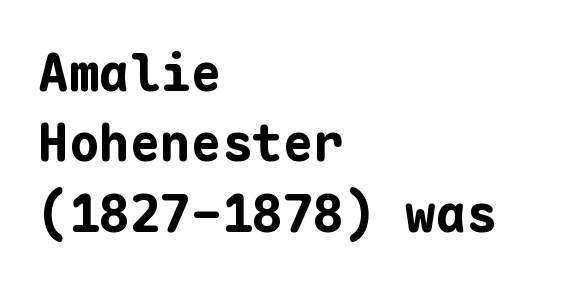
The image shows 51 px bold sans-serif type, upright, monospaced; set left-aligned, normal line spacing (1.38x), normal letter spacing, not underlined; low stroke contrast and a medium x-height.
